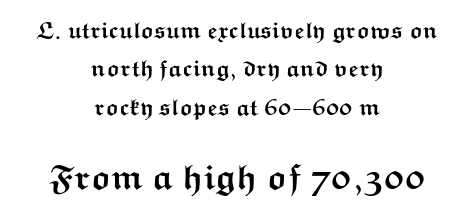
The image shows 35 px semibold, wide sans-serif type, upright; set centered, normal line spacing (1.67x), normal letter spacing, not underlined; the second (bottom) block is 1.52x larger; medium stroke contrast and a medium x-height.
